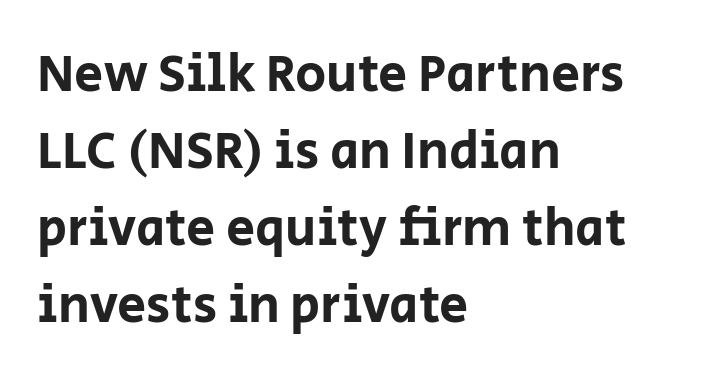
{"serif": "no", "italic": "no", "width": "normal", "stroke_contrast": "low", "x_height": "large", "monospaced": "no", "underline": "no", "align": "left", "line_spacing": "normal", "line_spacing_ratio": 1.48, "letter_spacing": "normal", "letter_spacing_em": 0.0, "glyph_px": 52}
